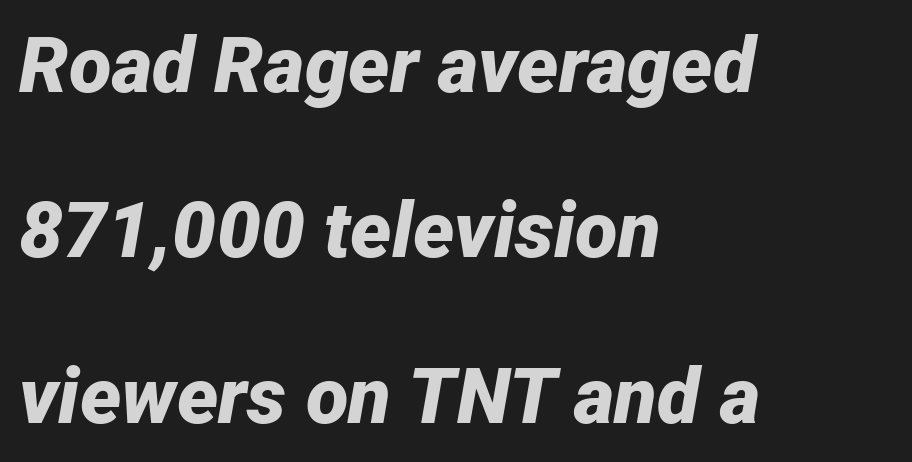
Q: Is the text bold? A: Yes.
Q: Is the text italic (slanted)? A: Yes, it leans right by about 12 degrees.
Q: Is the text underlined? A: No.
Q: How is the paragraph aligned? A: Left-aligned.
Q: Is the spacing between letters normal or unusually wide? A: Normal.
Q: Is the spacing between lines tight, normal or loose? A: Loose.
Q: Width (condensed, normal, or wide)? A: Normal.
Q: Stroke contrast? A: Low.
Q: x-height? A: Medium.
Q: Monospaced? A: No.
